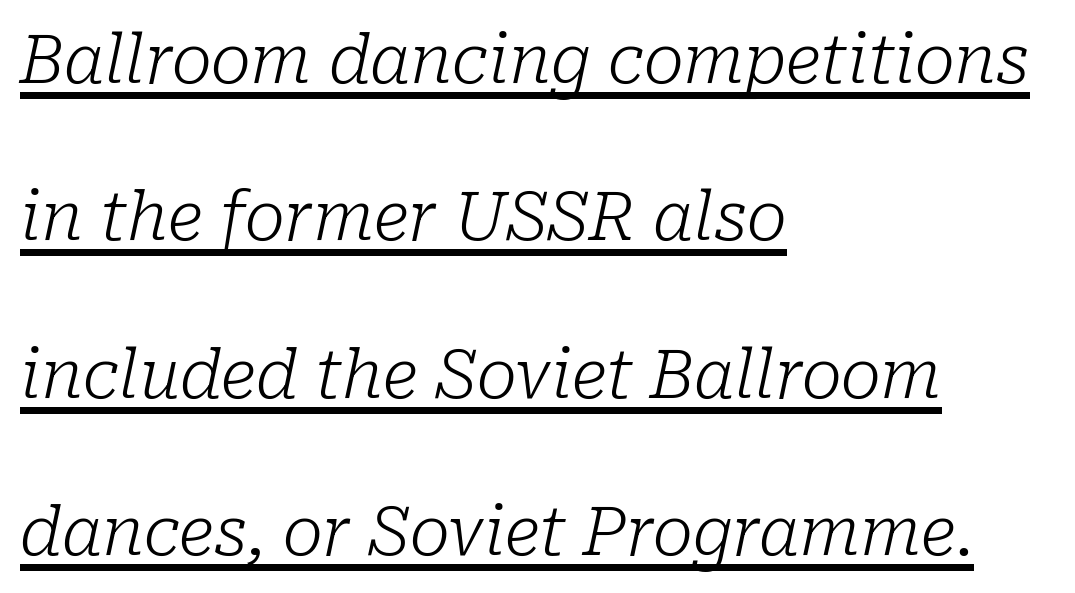
Spacing verdict: proportional, widths tailored to each character. The glyphs are accompanied by a horizontal stroke just below them. Compared with a typical body face, this is equally light or lighter still. What kind of face is this? One with serifs. Tall strokes in this sample are angled rather than plumb. The passage shown has conventional tracking throughout.
